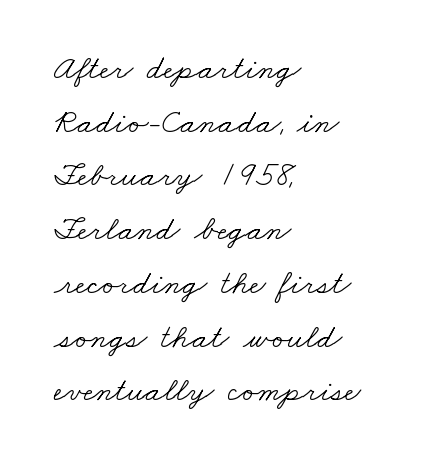
Stem width sits at or under what a default text font uses. Letters rest on an invisible, unmarked baseline. The text block is weighted toward the left margin, trailing off unevenly rightward. Successive baselines arrive at the customary interval.
